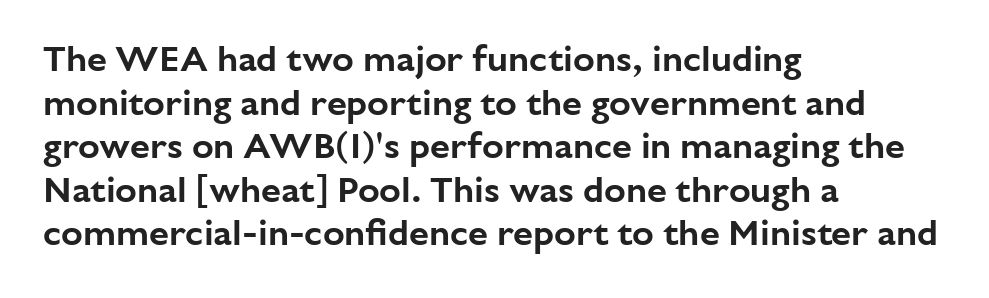
The image shows 36 px sans-serif type, upright; set left-aligned, line spacing 1.21x, normal letter spacing, not underlined; low stroke contrast and a medium x-height.
